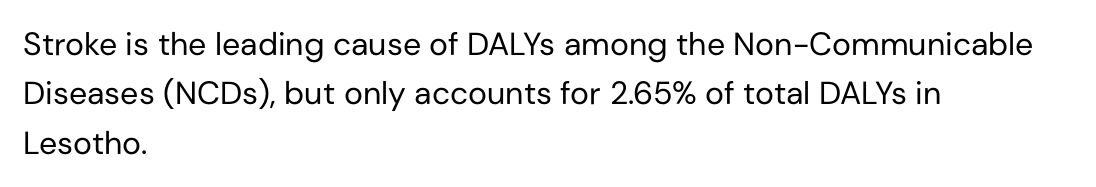
The image shows 32 px regular-weight sans-serif type, upright; set left-aligned, normal line spacing (1.54x), normal letter spacing, not underlined; low stroke contrast and a medium x-height.
